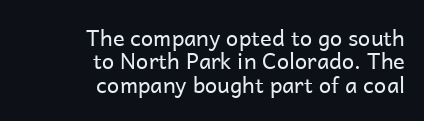
Q: Is the text bold? A: No.
Q: Is the text italic (slanted)? A: No, it is upright.
Q: Is the text underlined? A: No.
Q: How is the paragraph aligned? A: Right-aligned.
Q: Is the spacing between letters normal or unusually wide? A: Normal.
Q: Is the spacing between lines tight, normal or loose? A: Tight.
